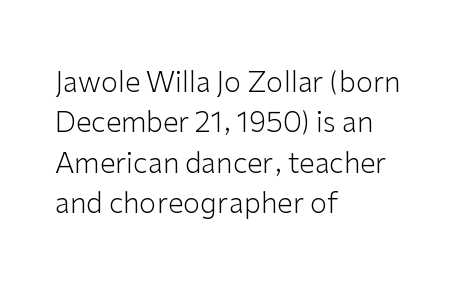
Style check: upright. Font category for this specimen: sans-serif. Regarding leading, the lines here are spaced in the standard way. Stroke thickness stays within the range of a standard reading face or lighter. The lines are quadded left.
